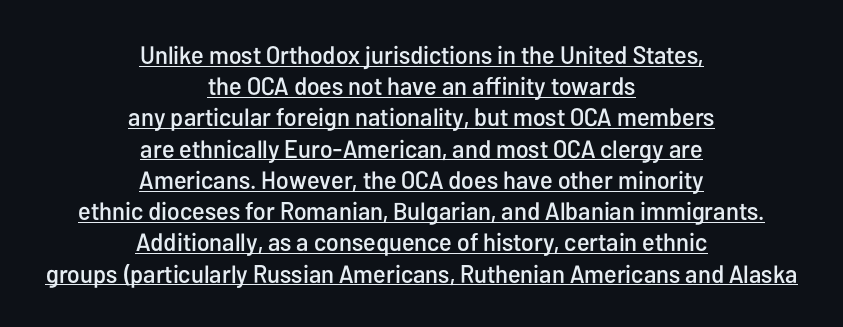
{"italic": "no", "underline": "yes", "align": "center", "line_spacing": "normal", "line_spacing_ratio": 1.25, "letter_spacing": "normal", "letter_spacing_em": 0.0, "glyph_px": 25}
